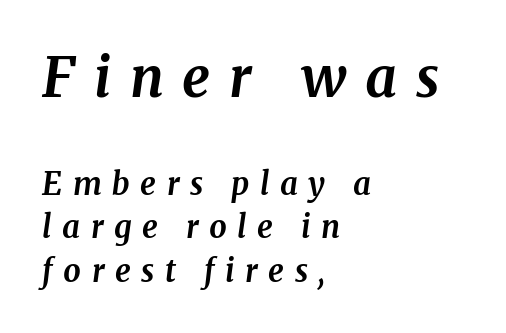
The image shows 55 px bold serif type, italic (leaning right); set left-aligned, normal line spacing (1.41x), unusually wide letter spacing (+0.34 em), not underlined; the first (top) block is 1.77x larger; medium stroke contrast and a medium x-height.
